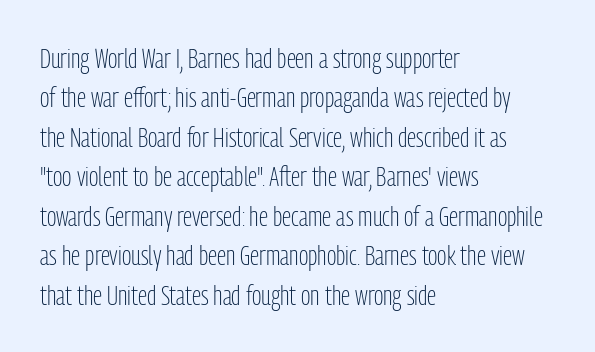
Bold? No — there's no thickening of the strokes. This is the regular roman posture of the typeface. A typesetter would call this zero additional tracking. Quick note: underline off. Line beginnings align vertically; line endings do not.
